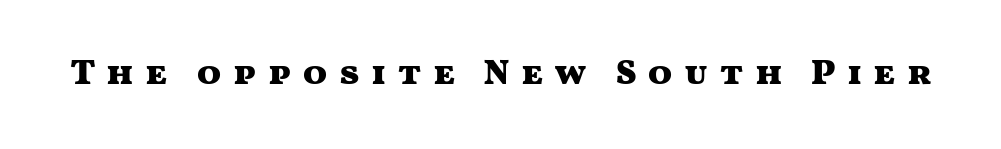
Q: Is the text bold? A: Yes.
Q: Is the text italic (slanted)? A: No, it is upright.
Q: Is the typeface a serif or a sans-serif typeface? A: Sans-serif.
Q: Is the text underlined? A: No.
Q: Is the spacing between letters normal or unusually wide? A: Unusually wide.
Q: Width (condensed, normal, or wide)? A: Wide.
Q: Stroke contrast? A: Medium.
Q: x-height? A: Medium.
Q: Monospaced? A: No.
